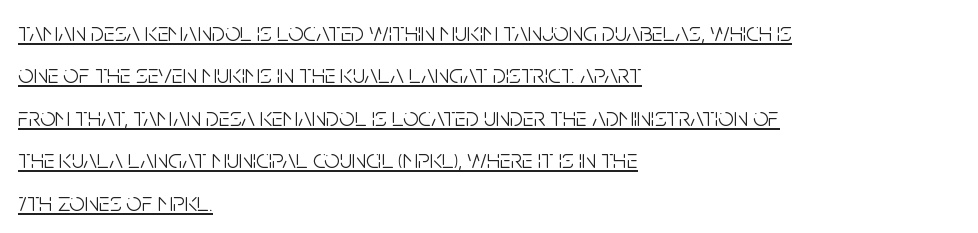
Short note: letters normally spaced. Vertical stems look standard width or narrower in stroke. Alignment: flush left. Every stem runs plumb, perpendicular to the baseline.
